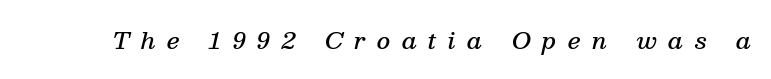
{"italic": "yes", "lean": "right", "slant_degrees": 13, "bold": "semi", "underline": "no", "letter_spacing": "wide", "letter_spacing_em": 0.49, "glyph_px": 23}
